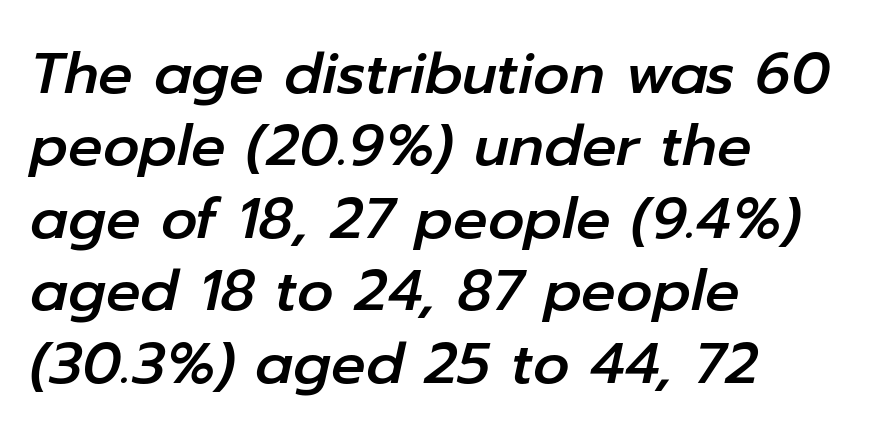
{"italic": "yes", "lean": "right", "slant_degrees": 12, "width": "normal", "stroke_contrast": "low", "x_height": "medium", "monospaced": "no", "underline": "no", "align": "left", "line_spacing": "normal", "line_spacing_ratio": 1.27, "letter_spacing": "normal", "letter_spacing_em": 0.0, "glyph_px": 57}
